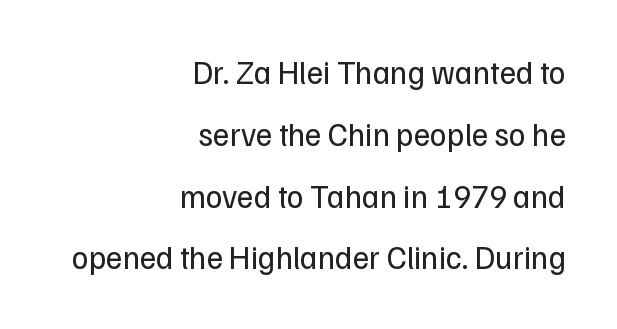
{"serif": "no", "italic": "no", "bold": "no", "weight": "regular", "width": "normal", "stroke_contrast": "low", "x_height": "medium", "monospaced": "no", "underline": "no", "align": "right", "line_spacing": "loose", "line_spacing_ratio": 1.93, "letter_spacing": "normal", "letter_spacing_em": 0.0, "glyph_px": 32}
